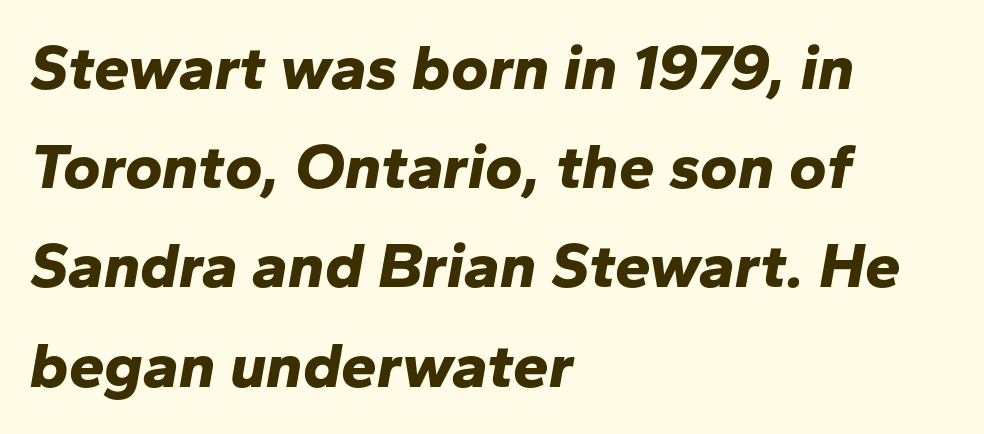
These words are printed bold, with thick strokes throughout. The letterforms sit shoulder to shoulder at normal distance. The passage shown is typed in a proportional face where columns would drift. Leftover space on each line is placed entirely after the last word.
